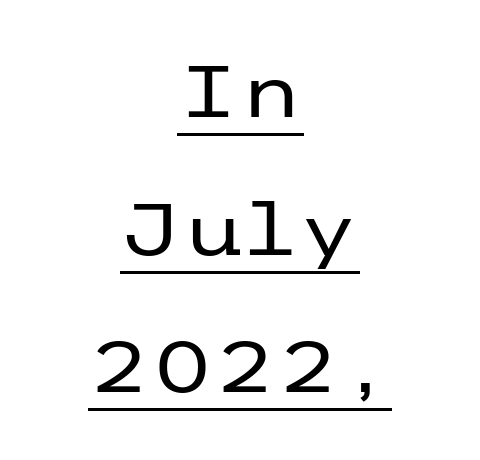
Q: Is the text bold? A: No.
Q: Is the text italic (slanted)? A: No, it is upright.
Q: Is the typeface a serif or a sans-serif typeface? A: Sans-serif.
Q: Is the text underlined? A: Yes.
Q: How is the paragraph aligned? A: Centered.
Q: Is the spacing between letters normal or unusually wide? A: Normal.
Q: Is the spacing between lines tight, normal or loose? A: Loose.
Q: Width (condensed, normal, or wide)? A: Wide.
Q: Stroke contrast? A: Low.
Q: x-height? A: Medium.
